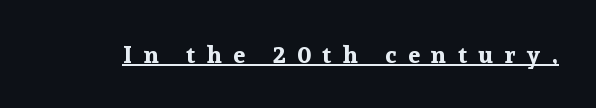
{"italic": "no", "bold": "yes", "underline": "yes", "letter_spacing": "wide", "letter_spacing_em": 0.48, "glyph_px": 24}
